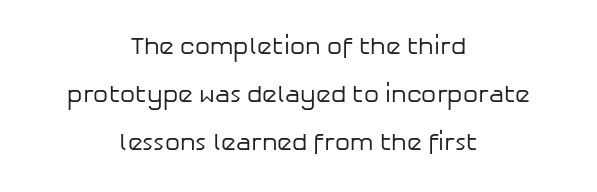
A great deal of white space separates one row of letters from the next. How are the letters spaced? Ordinarily, with no added tracking. Counters stay open thanks to moderate or lighter strokes. Underline: absent. Unlike italic type, these characters show no tilt at all.
